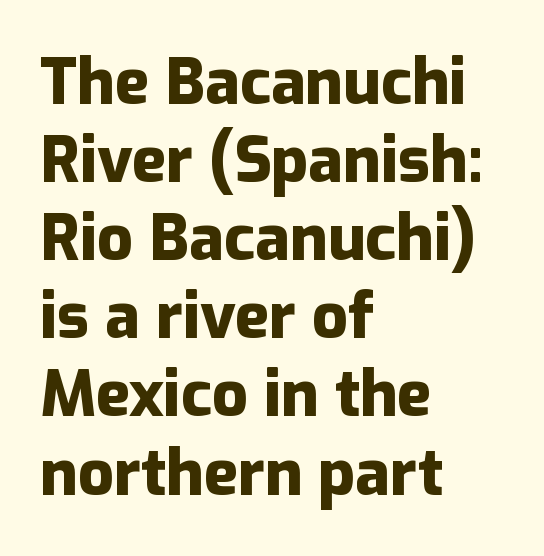
{"serif": "no", "italic": "no", "bold": "yes", "weight": "heavy", "width": "normal", "stroke_contrast": "low", "x_height": "medium", "monospaced": "no", "underline": "no", "align": "left", "line_spacing_ratio": 1.24, "letter_spacing": "normal", "letter_spacing_em": 0.0, "glyph_px": 63}
